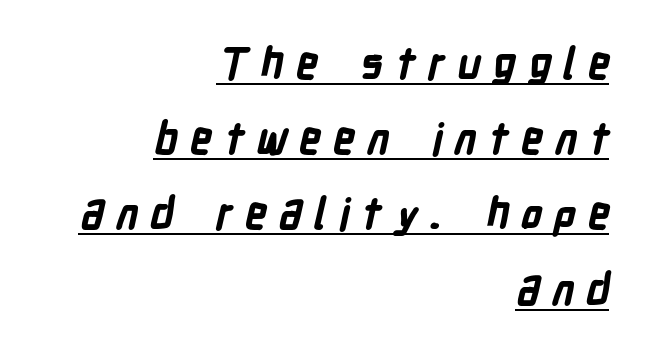
{"serif": "no", "bold": "yes", "weight": "bold", "width": "condensed", "stroke_contrast": "low", "x_height": "medium", "monospaced": "no", "underline": "yes", "align": "right", "line_spacing_ratio": 1.75, "letter_spacing": "wide", "letter_spacing_em": 0.27, "glyph_px": 43}
